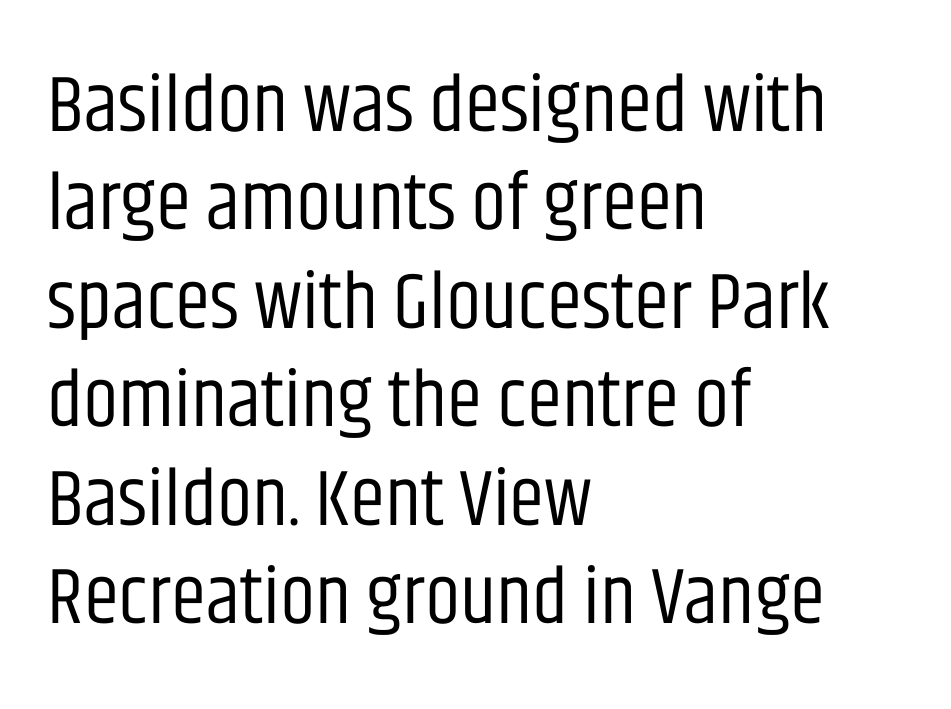
{"serif": "no", "italic": "no", "bold": "no", "weight": "regular", "width": "condensed", "stroke_contrast": "low", "x_height": "large", "monospaced": "no", "underline": "no", "align": "left", "line_spacing_ratio": 1.23, "letter_spacing": "normal", "letter_spacing_em": 0.0, "glyph_px": 80}
